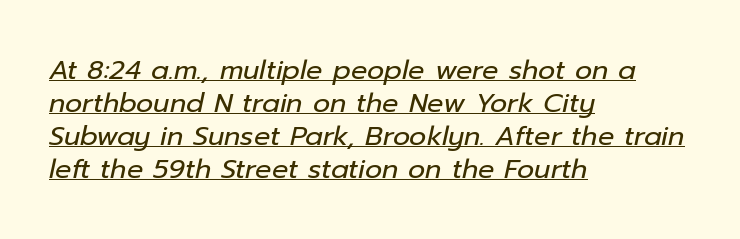
This is not heavy type; no bold has been used. Where is the straight margin? On the left. The typesetter has applied underlining to the passage shown. The face used here is rendered with its standard letterfit.
